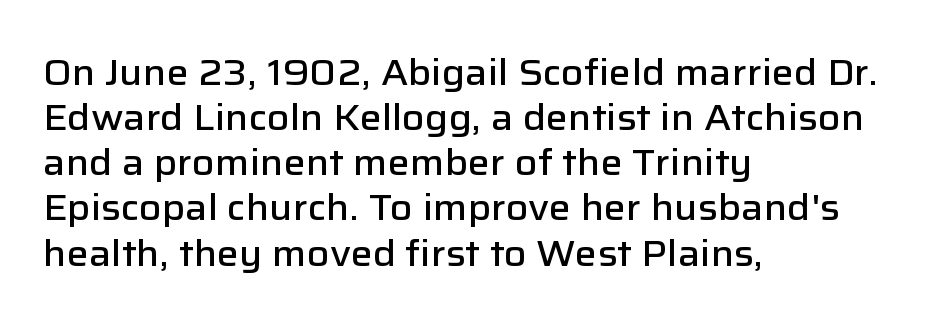
Q: Is the text bold? A: Semi-bold.
Q: Is the text italic (slanted)? A: No, it is upright.
Q: Is the typeface a serif or a sans-serif typeface? A: Sans-serif.
Q: Is the text underlined? A: No.
Q: How is the paragraph aligned? A: Left-aligned.
Q: Is the spacing between letters normal or unusually wide? A: Normal.
Q: Width (condensed, normal, or wide)? A: Normal.
Q: Stroke contrast? A: Low.
Q: x-height? A: Medium.
Q: Monospaced? A: No.
